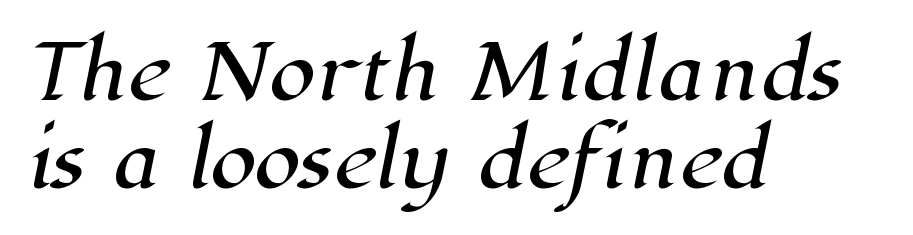
The image shows 75 px serif type; set left-aligned, line spacing 1.17x, normal letter spacing, not underlined; high stroke contrast and a medium x-height.
